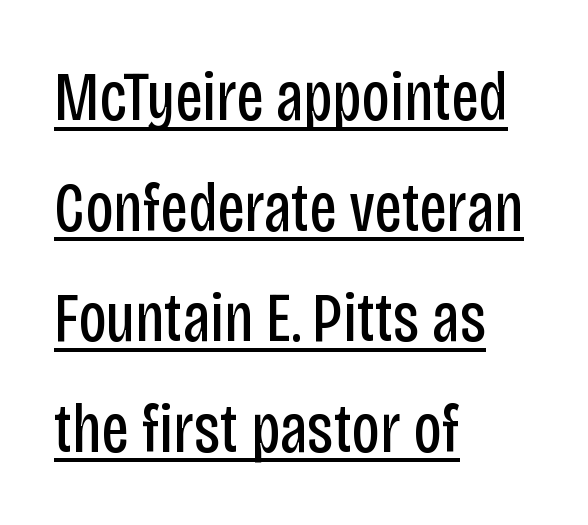
The image shows 70 px regular-weight, condensed sans-serif type, upright; set left-aligned, normal line spacing (1.58x), normal letter spacing, underlined; low stroke contrast and a large x-height.
